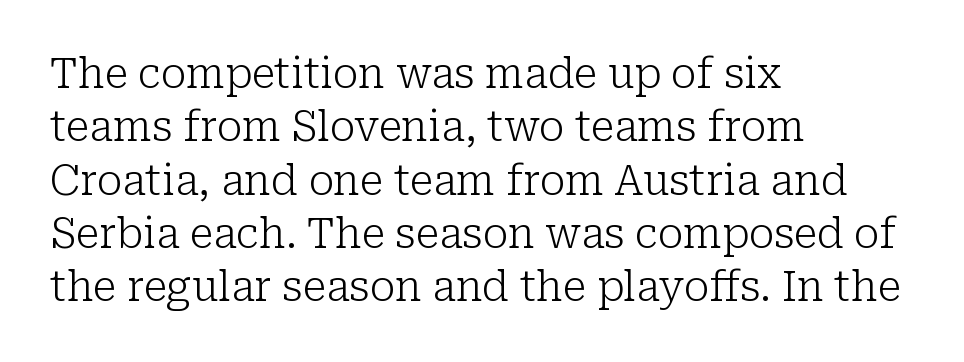
This reads as an unemphasized weight, regular at the heaviest. Reading down the column, the eye jumps a familiar distance to each next line. These lines are rendered in a variable-pitch font. The rag falls on the right side of this text block.
